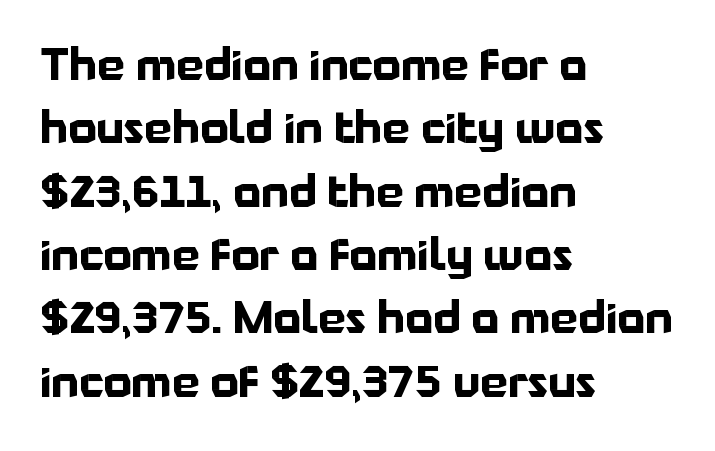
Q: Is the text bold? A: Yes.
Q: Is the text italic (slanted)? A: No, it is upright.
Q: Is the typeface a serif or a sans-serif typeface? A: Sans-serif.
Q: Is the text underlined? A: No.
Q: How is the paragraph aligned? A: Left-aligned.
Q: Is the spacing between letters normal or unusually wide? A: Normal.
Q: Is the spacing between lines tight, normal or loose? A: Normal.
Q: Width (condensed, normal, or wide)? A: Normal.
Q: Stroke contrast? A: Low.
Q: x-height? A: Medium.
Q: Monospaced? A: No.
